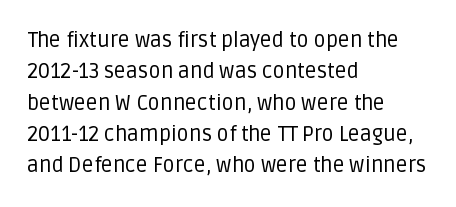
Q: Is the text bold? A: No.
Q: Is the text italic (slanted)? A: No, it is upright.
Q: Is the text underlined? A: No.
Q: How is the paragraph aligned? A: Left-aligned.
Q: Is the spacing between letters normal or unusually wide? A: Normal.
Q: Is the spacing between lines tight, normal or loose? A: Normal.
